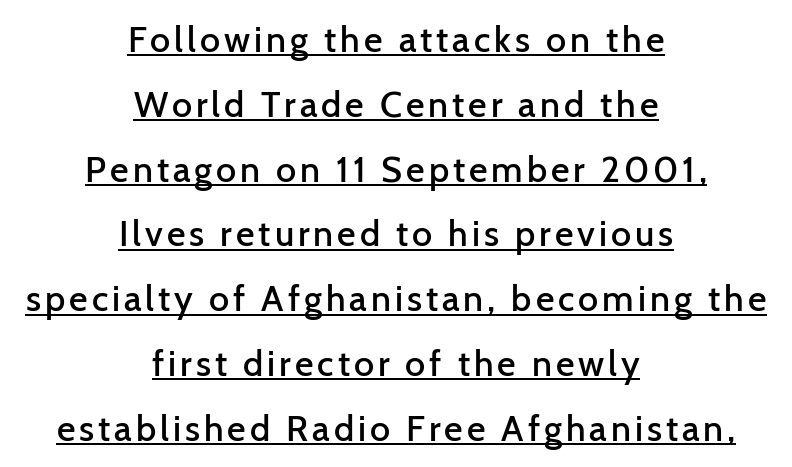
Q: Is the text bold? A: Semi-bold.
Q: Is the text italic (slanted)? A: No, it is upright.
Q: Is the typeface a serif or a sans-serif typeface? A: Sans-serif.
Q: Is the text underlined? A: Yes.
Q: How is the paragraph aligned? A: Centered.
Q: Width (condensed, normal, or wide)? A: Normal.
Q: Stroke contrast? A: Low.
Q: x-height? A: Medium.
Q: Monospaced? A: No.
